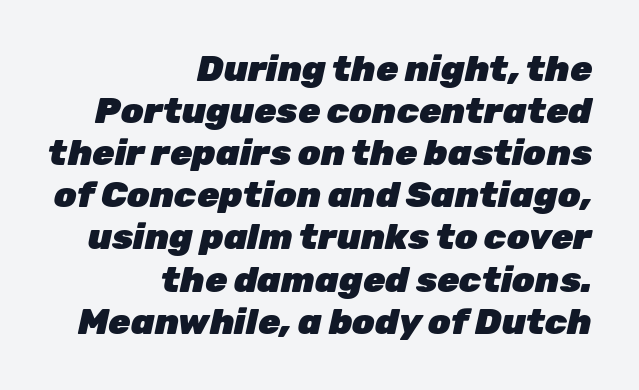
In terms of letterspacing, this is plain default setting. Anything drawn beneath the words? Only blank space. Students, this is bold: see how much ink each stroke carries. Quick note: italic. Spacing verdict: proportional, widths tailored to each character. The typesetter chose a ragged-left arrangement here.
